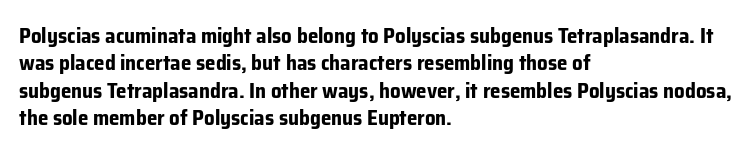
{"italic": "no", "bold": "yes", "underline": "no", "align": "left", "line_spacing": "normal", "line_spacing_ratio": 1.3, "letter_spacing": "normal", "letter_spacing_em": 0.0, "glyph_px": 21}
